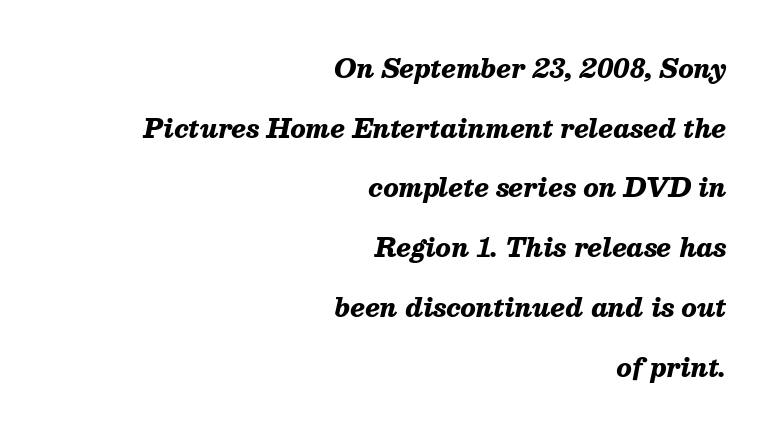
The image shows 25 px bold type, italic (leaning right); set right-aligned, loose line spacing (2.39x), normal letter spacing, not underlined.
